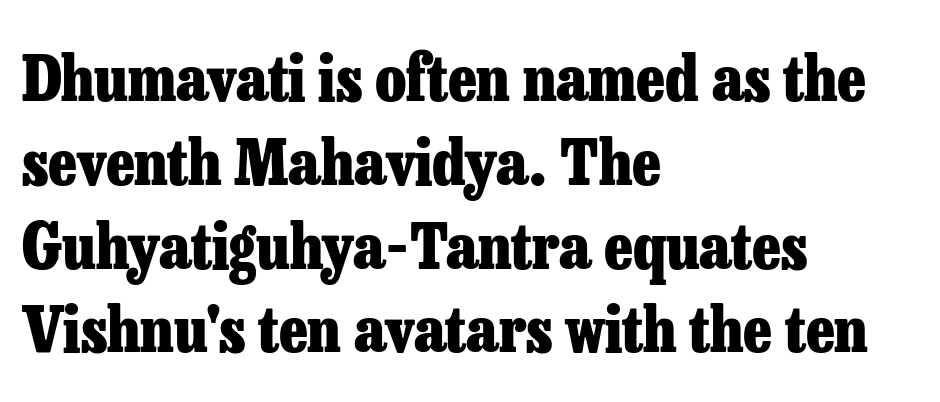
{"serif": "yes", "italic": "no", "bold": "yes", "weight": "heavy", "width": "normal", "stroke_contrast": "low", "x_height": "medium", "monospaced": "no", "underline": "no", "align": "left", "line_spacing": "normal", "line_spacing_ratio": 1.33, "letter_spacing": "normal", "letter_spacing_em": 0.0, "glyph_px": 63}
